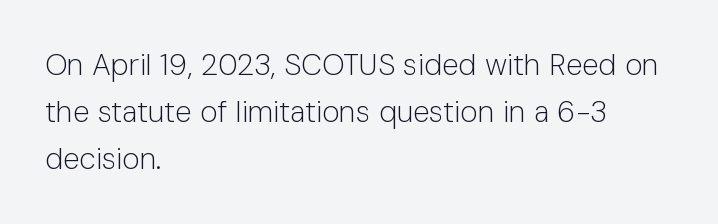
{"serif": "no", "italic": "no", "bold": "no", "weight": "light", "width": "normal", "stroke_contrast": "low", "x_height": "medium", "monospaced": "no", "underline": "no", "align": "left", "line_spacing": "normal", "line_spacing_ratio": 1.56, "letter_spacing": "normal", "letter_spacing_em": 0.0, "glyph_px": 30}
